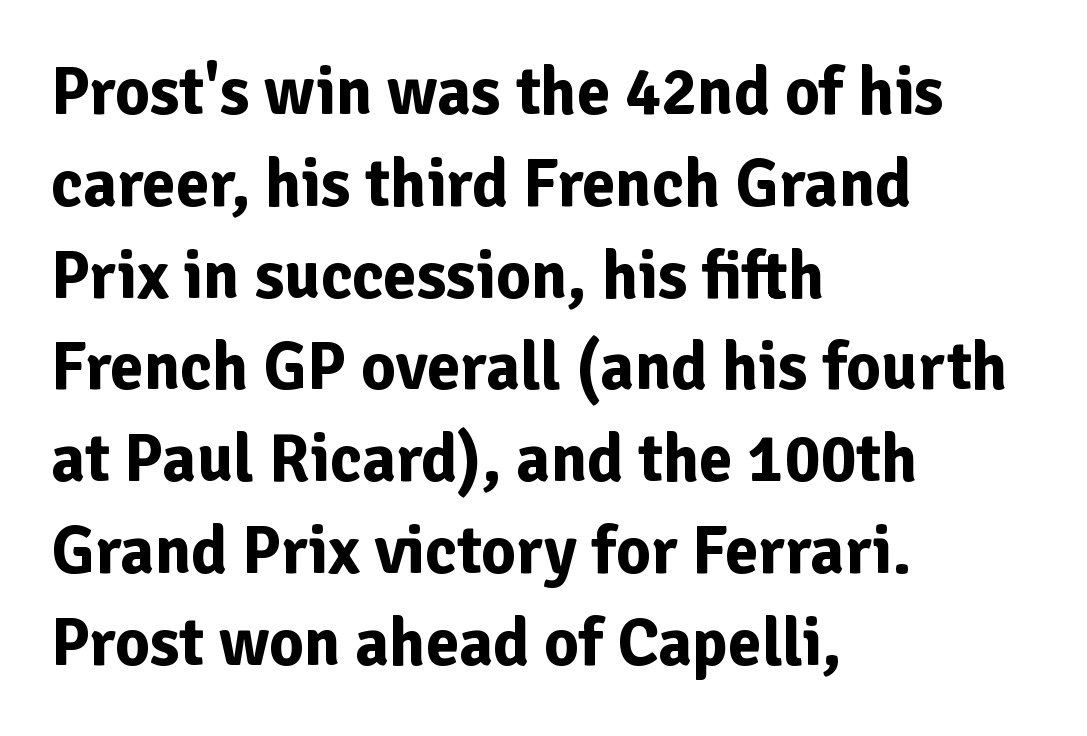
{"serif": "no", "italic": "no", "bold": "yes", "weight": "bold", "width": "normal", "stroke_contrast": "low", "x_height": "medium", "monospaced": "no", "underline": "no", "align": "left", "line_spacing": "normal", "line_spacing_ratio": 1.37, "letter_spacing": "normal", "letter_spacing_em": 0.0, "glyph_px": 67}
